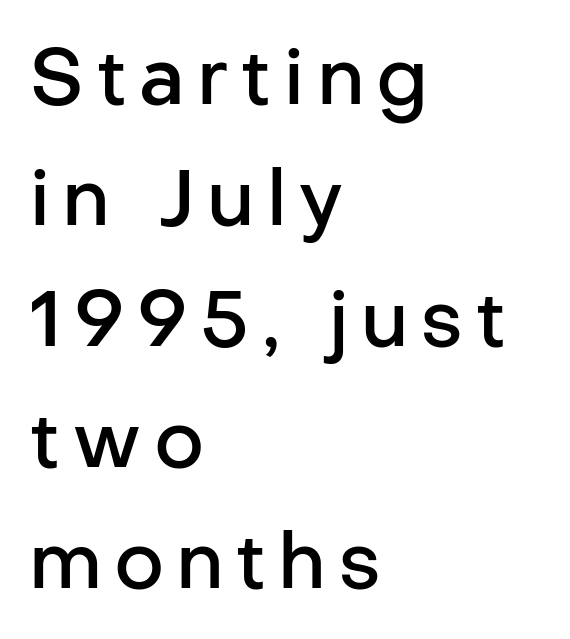
{"serif": "no", "italic": "no", "bold": "semi", "weight": "semibold", "width": "normal", "stroke_contrast": "low", "x_height": "medium", "monospaced": "no", "underline": "no", "align": "left", "line_spacing": "normal", "line_spacing_ratio": 1.55, "glyph_px": 78}
